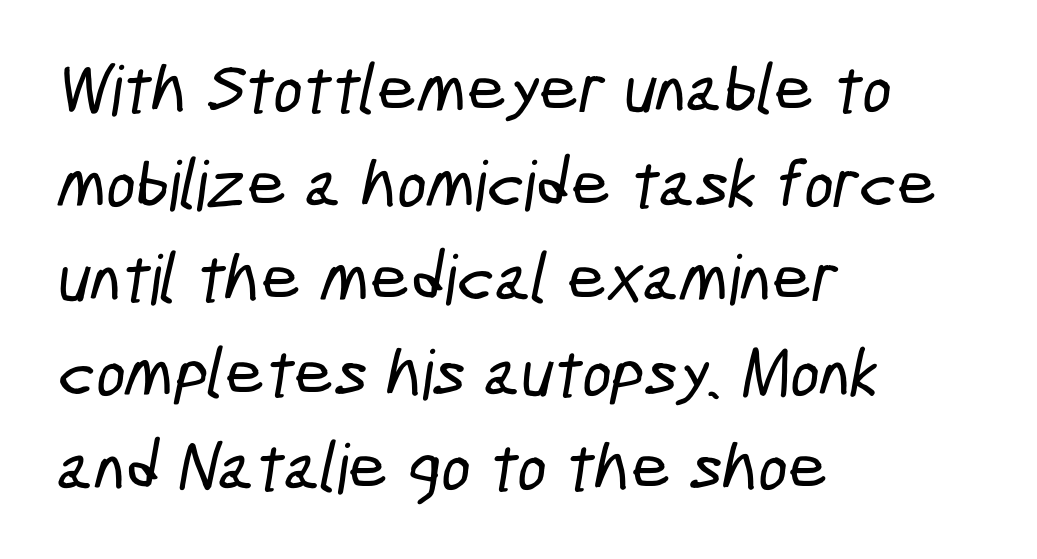
Q: Is the typeface a serif or a sans-serif typeface? A: Sans-serif.
Q: Is the text underlined? A: No.
Q: How is the paragraph aligned? A: Left-aligned.
Q: Is the spacing between letters normal or unusually wide? A: Normal.
Q: Is the spacing between lines tight, normal or loose? A: Normal.
Q: Width (condensed, normal, or wide)? A: Condensed.
Q: Stroke contrast? A: Low.
Q: x-height? A: Medium.
Q: Monospaced? A: No.
